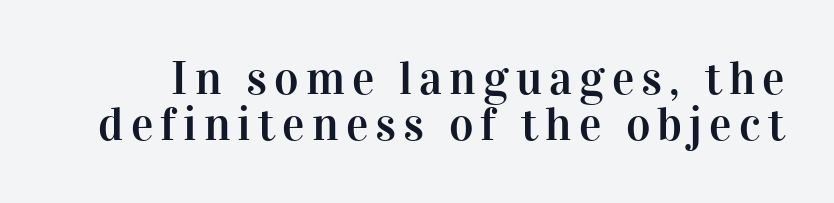
{"serif": "yes", "italic": "no", "width": "normal", "stroke_contrast": "high", "x_height": "medium", "monospaced": "no", "underline": "no", "line_spacing": "tight", "line_spacing_ratio": 0.98, "glyph_px": 47}
